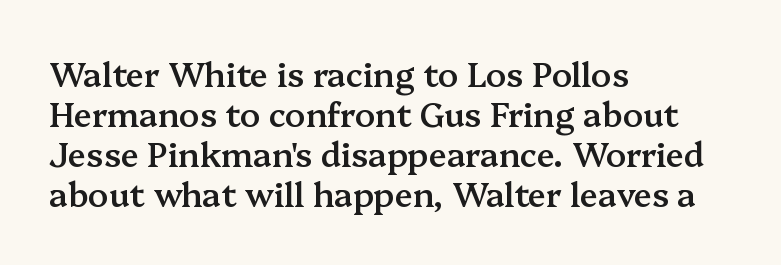
The image shows 33 px semibold serif type, upright; set left-aligned, line spacing 1.21x, normal letter spacing, not underlined; medium stroke contrast and a medium x-height.
